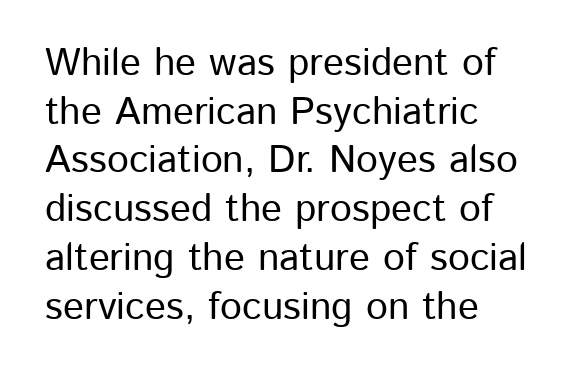
Q: Is the text italic (slanted)? A: No, it is upright.
Q: Is the typeface a serif or a sans-serif typeface? A: Sans-serif.
Q: Is the text underlined? A: No.
Q: How is the paragraph aligned? A: Left-aligned.
Q: Is the spacing between letters normal or unusually wide? A: Normal.
Q: Is the spacing between lines tight, normal or loose? A: Normal.
Q: Width (condensed, normal, or wide)? A: Normal.
Q: Stroke contrast? A: Low.
Q: x-height? A: Medium.
Q: Monospaced? A: No.
